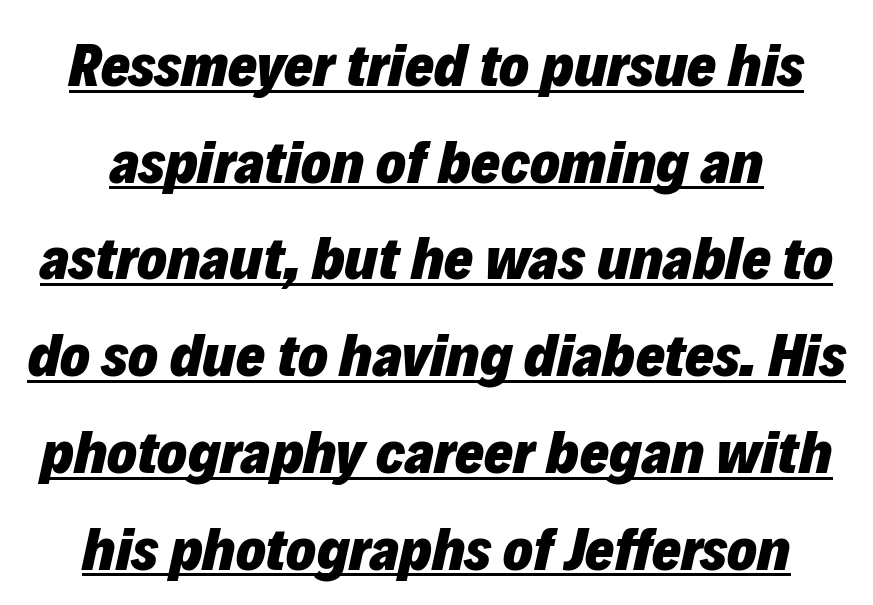
The image shows 62 px heavy type, italic (leaning right); set normal line spacing (1.56x), normal letter spacing, underlined; low stroke contrast and a medium x-height.
